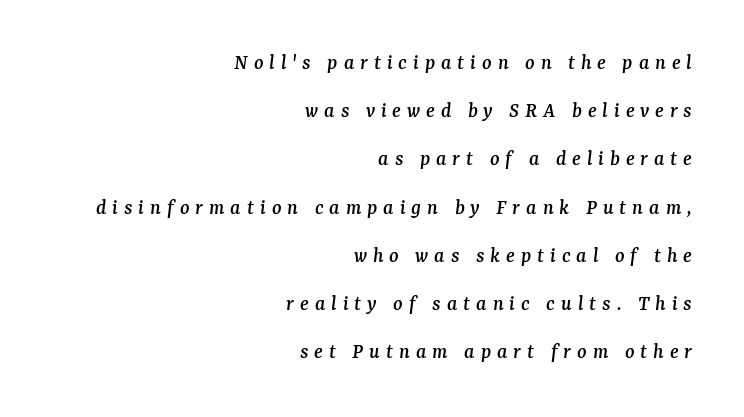
The image shows 22 px text type, italic (leaning right); set right-aligned, loose line spacing (2.19x), unusually wide letter spacing (+0.27 em), not underlined.
